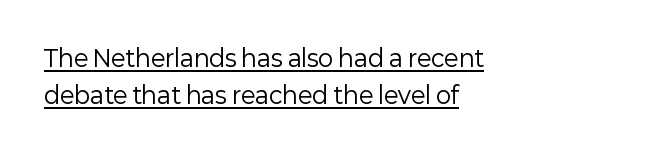
The rag falls on the right side of this text block. The lettering holds an erect, upright posture throughout. This block has exactly the height ordinary leading produces. Emphasis is given by a line drawn under the lettering. Weight: in the light-to-regular range.
